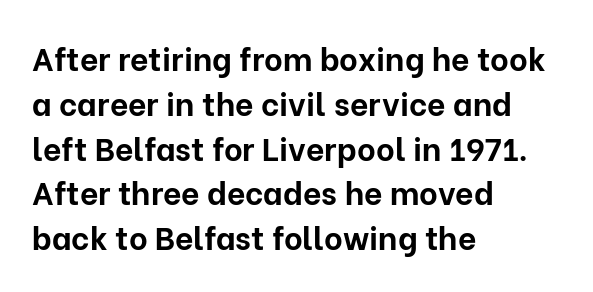
The image shows 32 px bold sans-serif type, upright; set left-aligned, normal line spacing (1.4x), normal letter spacing, not underlined; low stroke contrast and a medium x-height.
